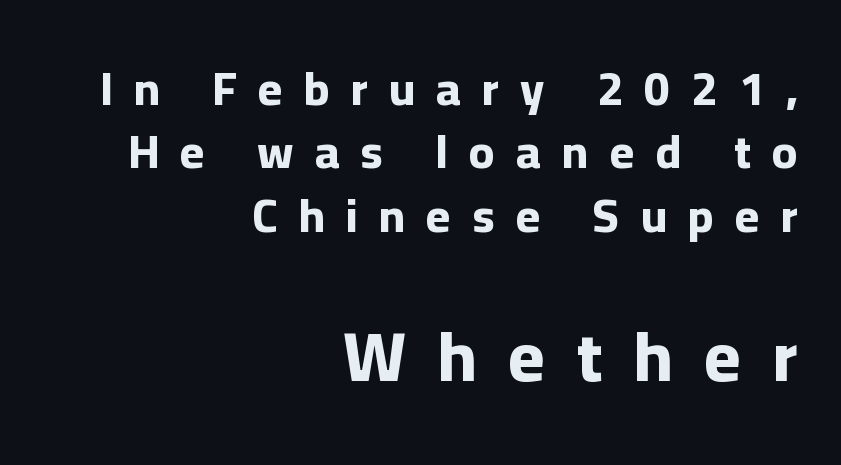
Q: Is the text bold? A: Yes.
Q: Is the text italic (slanted)? A: No, it is upright.
Q: Is the typeface a serif or a sans-serif typeface? A: Sans-serif.
Q: Is the text underlined? A: No.
Q: How is the paragraph aligned? A: Right-aligned.
Q: Is the spacing between letters normal or unusually wide? A: Unusually wide.
Q: Is the spacing between lines tight, normal or loose? A: Normal.
Q: Which block of text is set in a larger size, the first (top) or the second (bottom)? A: The second (bottom) one.
Q: Width (condensed, normal, or wide)? A: Normal.
Q: Stroke contrast? A: Low.
Q: x-height? A: Medium.
Q: Monospaced? A: No.
